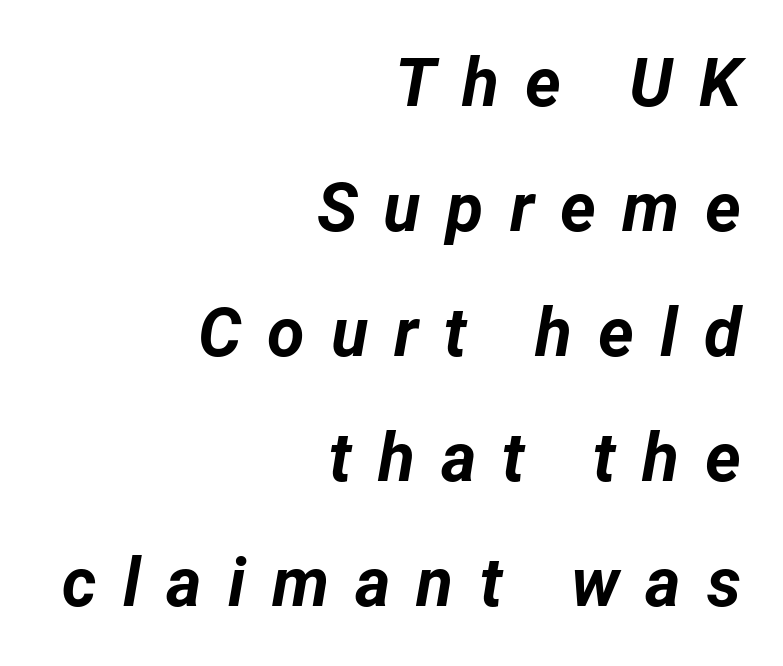
The letters are slanted; this is an italic face. Weight check: bold — yes, fully. Which margin do the lines hug? The right one — the left edge is uneven. Quick note: underline off.
